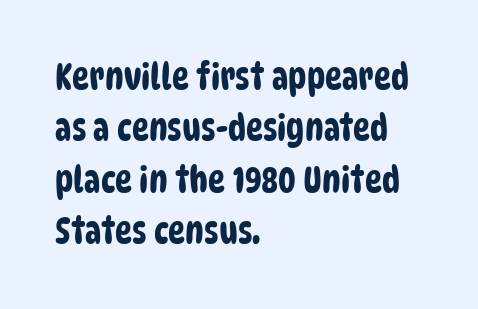
{"serif": "no", "width": "condensed", "stroke_contrast": "low", "x_height": "large", "monospaced": "no", "underline": "no", "align": "left", "line_spacing": "normal", "line_spacing_ratio": 1.43, "letter_spacing": "normal", "letter_spacing_em": 0.0, "glyph_px": 36}
